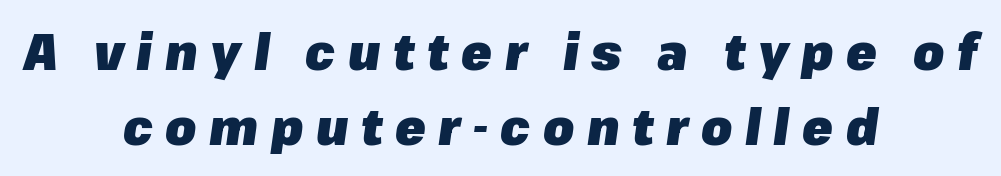
Q: Is the text bold? A: Yes.
Q: Is the text italic (slanted)? A: Yes, it leans right by about 8 degrees.
Q: Is the text underlined? A: No.
Q: How is the paragraph aligned? A: Centered.
Q: Is the spacing between letters normal or unusually wide? A: Unusually wide.
Q: Is the spacing between lines tight, normal or loose? A: Normal.
Q: Width (condensed, normal, or wide)? A: Normal.
Q: Stroke contrast? A: Low.
Q: x-height? A: Medium.
Q: Monospaced? A: No.
